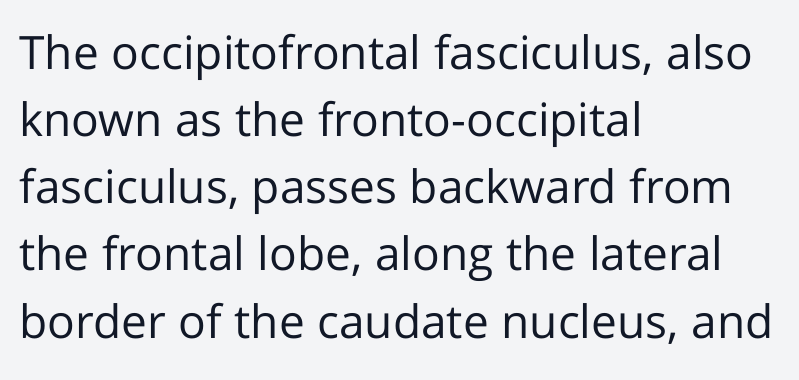
In terms of letterspacing, this is plain default setting. The rendering uses natural spacing where letterforms have individual widths. Summary of weight: not heavy and not bold. Each letter's strokes conclude bluntly, with no projecting serifs.
